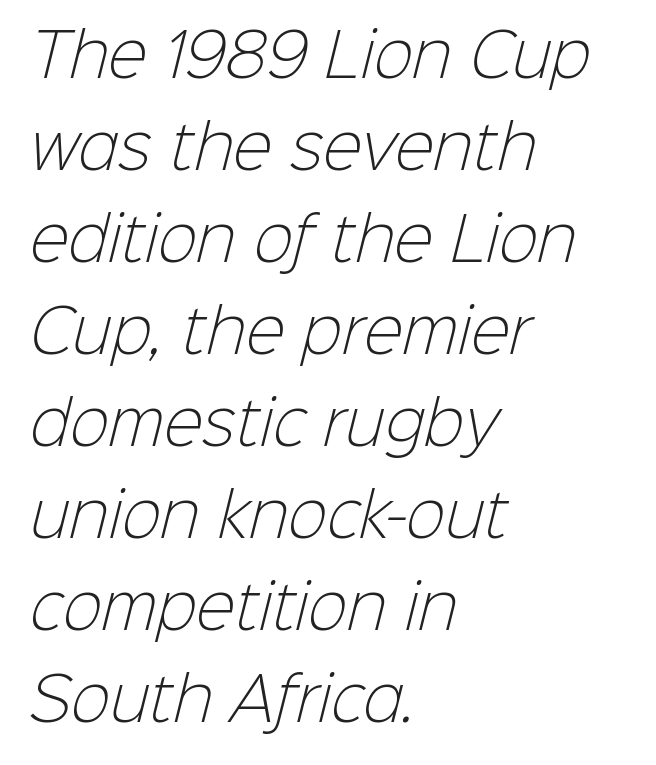
The image shows 59 px light sans-serif type; set left-aligned, normal line spacing (1.56x), normal letter spacing, not underlined; low stroke contrast and a medium x-height.
